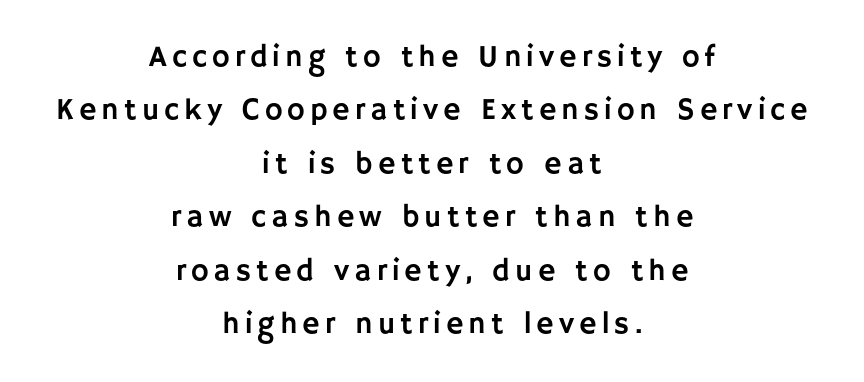
Q: Is the text italic (slanted)? A: No, it is upright.
Q: Is the typeface a serif or a sans-serif typeface? A: Sans-serif.
Q: Is the text underlined? A: No.
Q: How is the paragraph aligned? A: Centered.
Q: Width (condensed, normal, or wide)? A: Normal.
Q: Stroke contrast? A: Low.
Q: x-height? A: Large.
Q: Monospaced? A: No.
